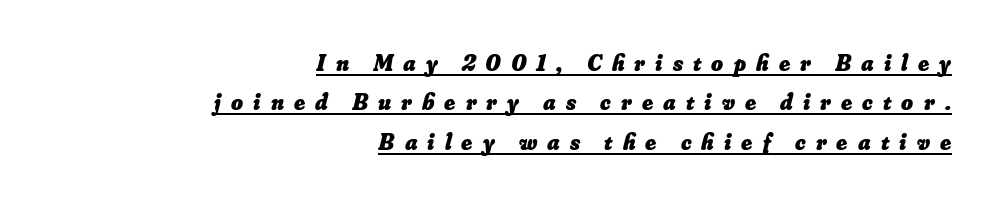
The image shows 23 px bold type; set right-aligned, line spacing 1.71x, unusually wide letter spacing (+0.44 em), underlined.
